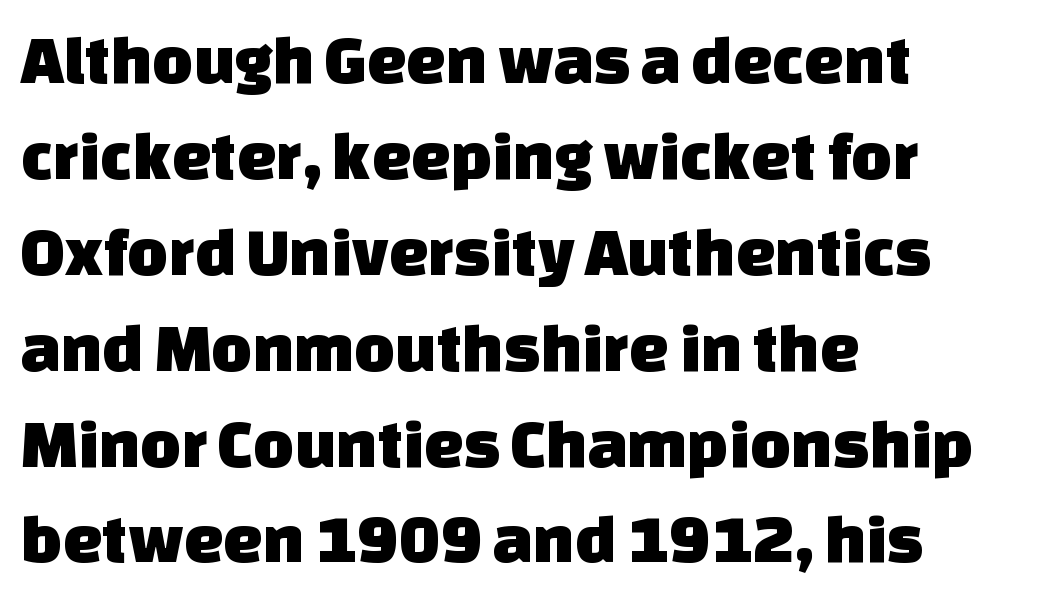
Type without underlining. These lines are set flush left with a ragged right edge. How would I describe the line gaps? Plain and ordinary. The passage shown is typed in a proportional face where columns would drift.
